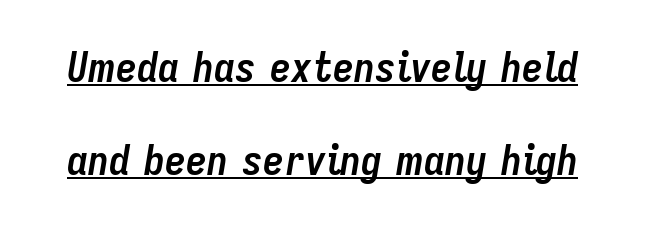
Q: Is the text bold? A: Yes.
Q: Is the text italic (slanted)? A: Yes, it leans right by about 9 degrees.
Q: Is the text underlined? A: Yes.
Q: Is the spacing between letters normal or unusually wide? A: Normal.
Q: Is the spacing between lines tight, normal or loose? A: Loose.
Q: Width (condensed, normal, or wide)? A: Condensed.
Q: Stroke contrast? A: Low.
Q: x-height? A: Medium.
Q: Monospaced? A: No.
